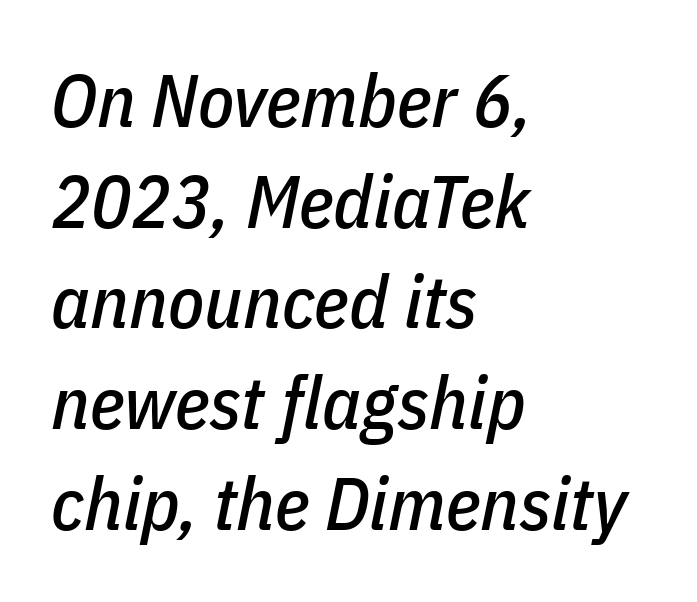
When letters slant like this, we call the style italic. One glance says typical: line gaps are just what's usual. The passage shown has conventional tracking throughout. Descenders hang freely into open space. This rendering uses left alignment, leaving the right contour irregular. These lines are rendered in a variable-pitch font.
